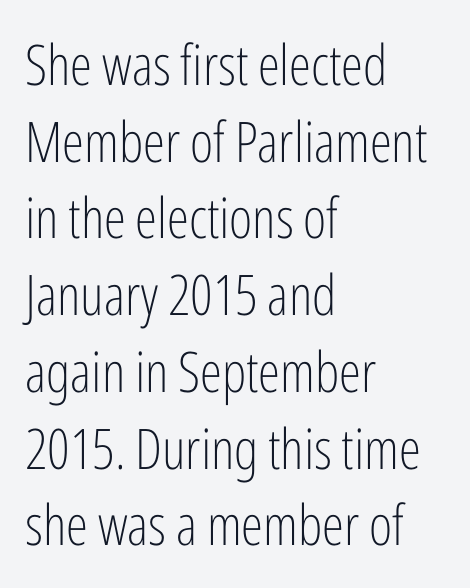
{"serif": "no", "italic": "no", "bold": "no", "weight": "light", "width": "condensed", "stroke_contrast": "low", "x_height": "medium", "monospaced": "no", "underline": "no", "align": "left", "line_spacing": "normal", "line_spacing_ratio": 1.37, "letter_spacing": "normal", "letter_spacing_em": 0.0, "glyph_px": 56}
